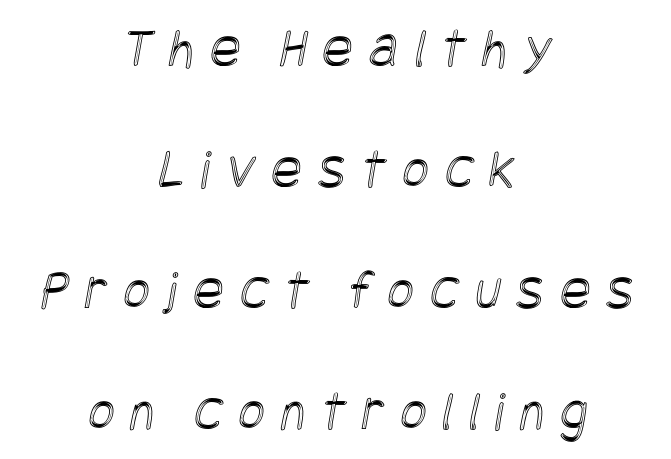
Q: Is the text underlined? A: No.
Q: How is the paragraph aligned? A: Centered.
Q: Is the spacing between letters normal or unusually wide? A: Unusually wide.
Q: Is the spacing between lines tight, normal or loose? A: Loose.
Q: Width (condensed, normal, or wide)? A: Condensed.
Q: x-height? A: Large.
